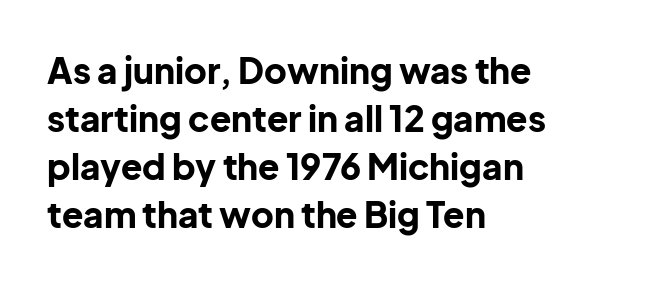
{"serif": "no", "italic": "no", "bold": "yes", "weight": "bold", "width": "normal", "stroke_contrast": "low", "x_height": "medium", "monospaced": "no", "underline": "no", "align": "left", "line_spacing": "normal", "line_spacing_ratio": 1.37, "letter_spacing": "normal", "letter_spacing_em": 0.0, "glyph_px": 35}
